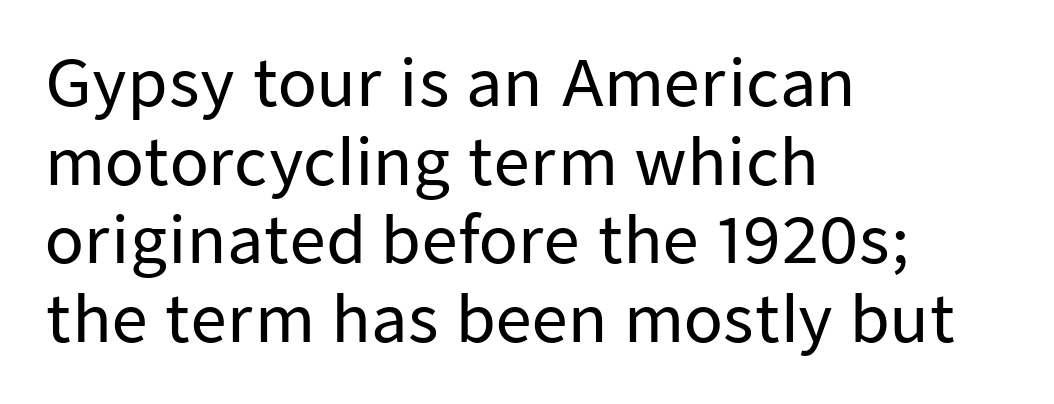
{"serif": "no", "italic": "no", "width": "normal", "stroke_contrast": "low", "x_height": "medium", "monospaced": "no", "underline": "no", "align": "left", "line_spacing": "normal", "line_spacing_ratio": 1.25, "letter_spacing": "normal", "letter_spacing_em": 0.0, "glyph_px": 63}
